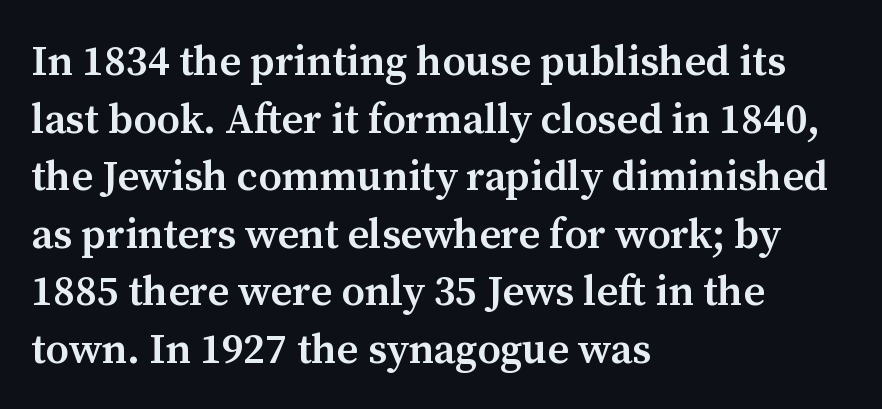
The passage shown has conventional tracking throughout. This sample has the flowing, uneven cadence of proportional lettering. Designer's note — italics off, roman on. Set as a demibold, roughly 600 on the weight scale. A classic flush-left, rag-right setting is used for this passage.
